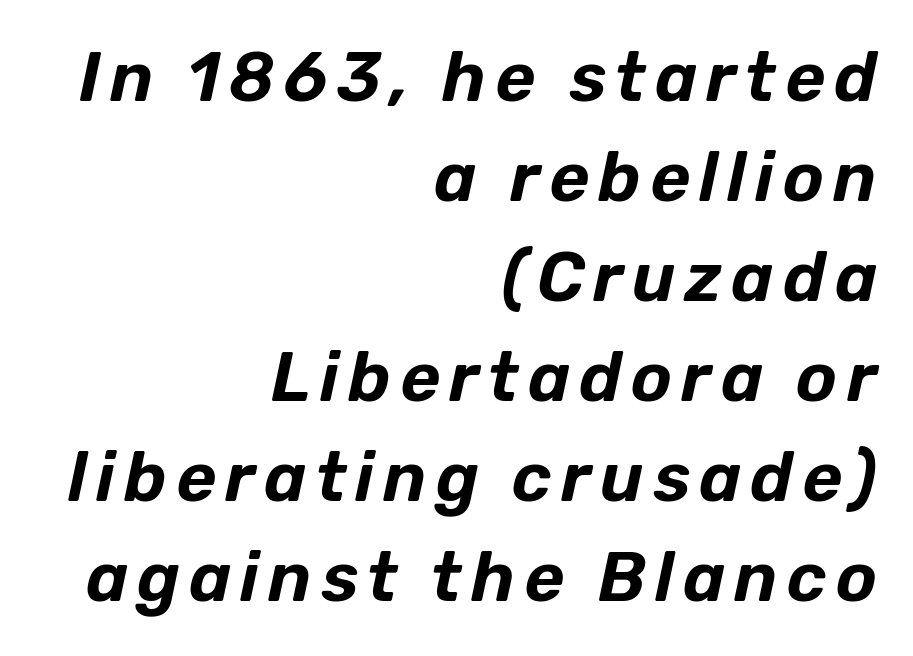
{"italic": "yes", "lean": "right", "slant_degrees": 12, "width": "normal", "stroke_contrast": "low", "x_height": "medium", "monospaced": "no", "underline": "no", "align": "right", "line_spacing": "normal", "line_spacing_ratio": 1.45, "glyph_px": 69}
